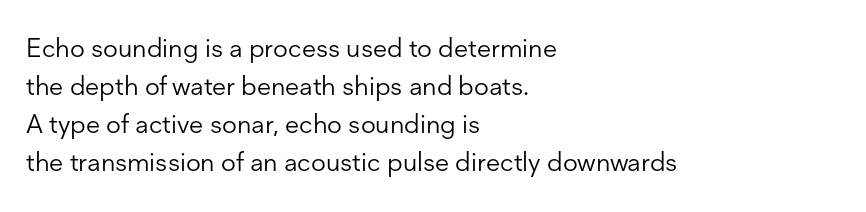
Q: Is the text bold? A: No.
Q: Is the text italic (slanted)? A: No, it is upright.
Q: Is the text underlined? A: No.
Q: How is the paragraph aligned? A: Left-aligned.
Q: Is the spacing between letters normal or unusually wide? A: Normal.
Q: Is the spacing between lines tight, normal or loose? A: Normal.
